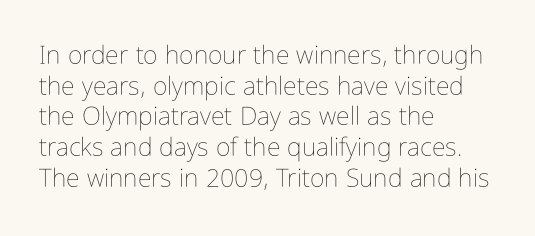
The image shows 25 px text type, upright; set left-aligned, line spacing 1.23x, normal letter spacing, not underlined.
